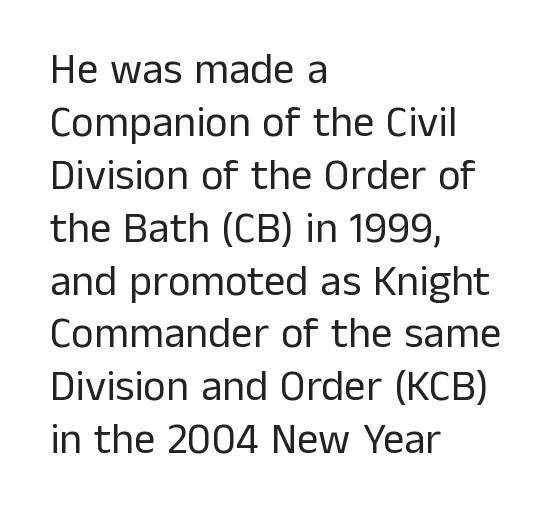
The image shows 43 px regular-weight sans-serif type, upright; set left-aligned, line spacing 1.23x, normal letter spacing, not underlined; low stroke contrast and a medium x-height.
